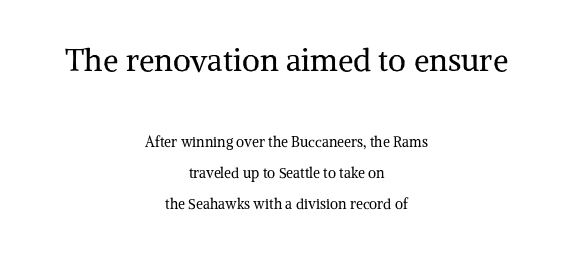
The image shows 31 px regular-weight serif type, upright; set centered, loose line spacing (2.21x), normal letter spacing, not underlined; the first (top) block is 2.21x larger; medium stroke contrast and a medium x-height.
